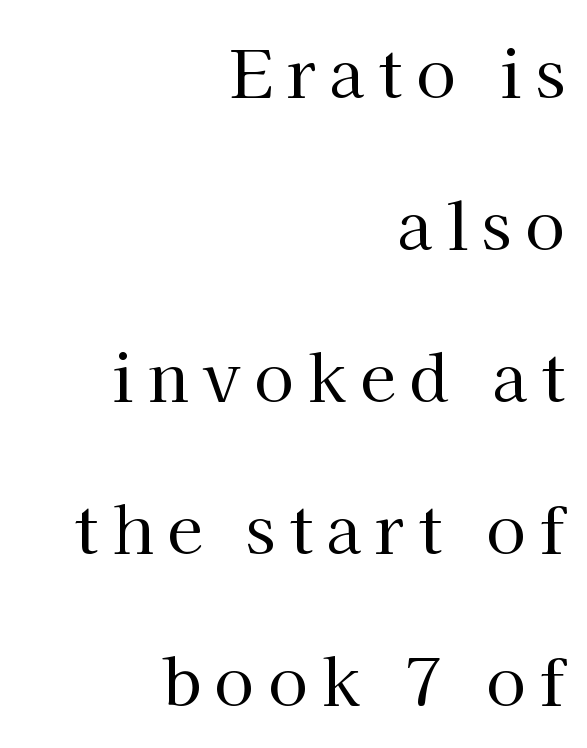
Vertical stems look standard width or narrower in stroke. The line-height multiplier appears high, well above default. The text was rendered using a seriffed face with decorative stroke endings. Looks like regular typesetting: each glyph gets only the width it needs. Each word looks stretched out because of the extra space between its letters.
